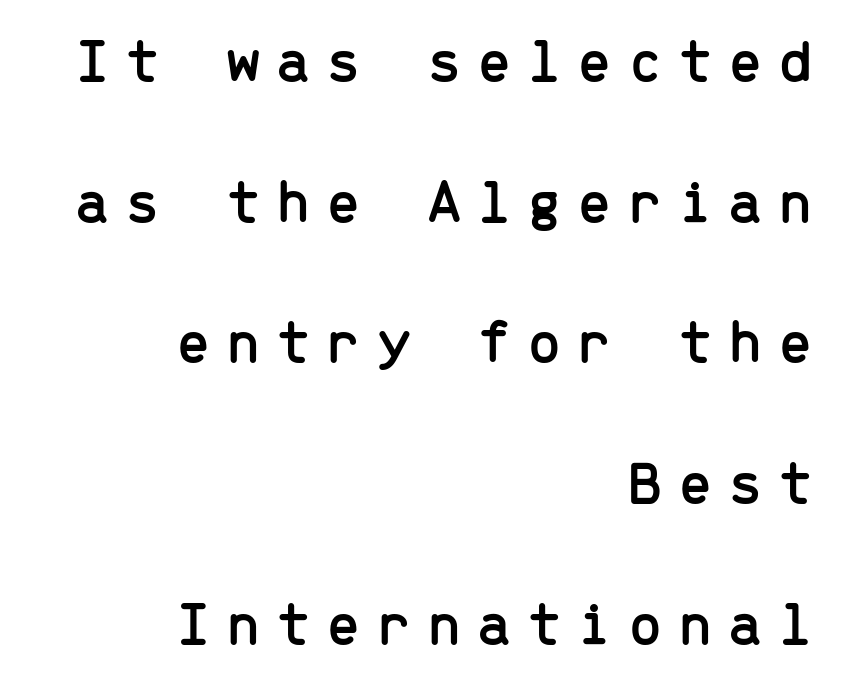
Horizontally, the lines are justified to the trailing edge only. The gaps between neighbouring characters are conspicuously large. The face used here is a sans, in the tradition of grotesques and geometrics. The space directly below the letters is spotless.
